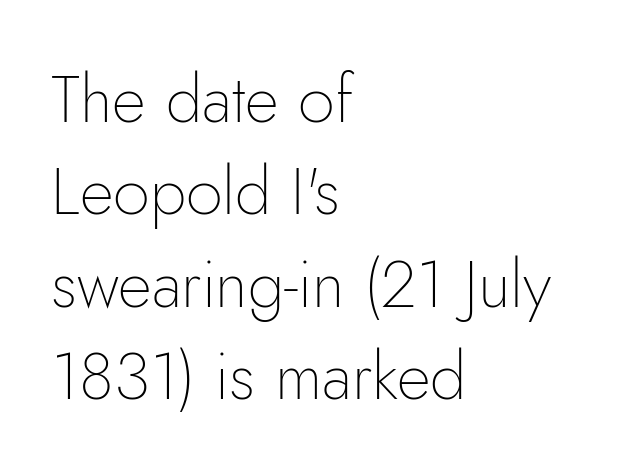
Each line starts at the same left margin while the right side varies. This sample has the flowing, uneven cadence of proportional lettering. This sample uses a sans-serif face. Interline gaps are of average width in this sample. In terms of letterspacing, this is plain default setting. Check the space under the baseline: it is left empty.
